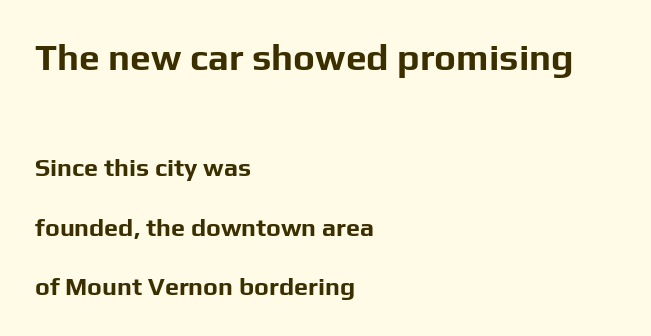
Q: Is the text bold? A: Yes.
Q: Is the text italic (slanted)? A: No, it is upright.
Q: Is the typeface a serif or a sans-serif typeface? A: Sans-serif.
Q: Is the text underlined? A: No.
Q: How is the paragraph aligned? A: Left-aligned.
Q: Is the spacing between letters normal or unusually wide? A: Normal.
Q: Is the spacing between lines tight, normal or loose? A: Loose.
Q: Which block of text is set in a larger size, the first (top) or the second (bottom)? A: The first (top) one.
Q: Width (condensed, normal, or wide)? A: Normal.
Q: Stroke contrast? A: Low.
Q: x-height? A: Medium.
Q: Monospaced? A: No.
